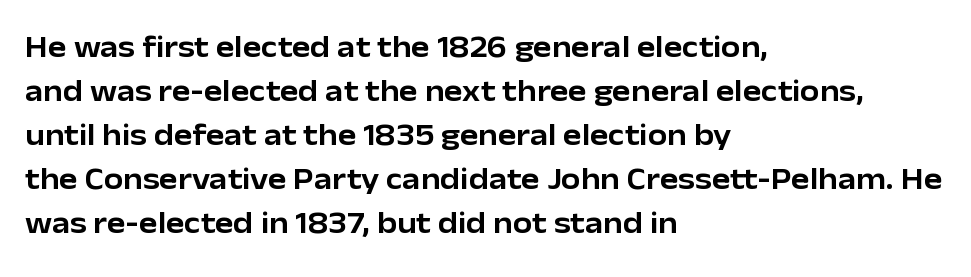
The image shows 31 px sans-serif type, upright; set left-aligned, normal line spacing (1.42x), normal letter spacing, not underlined; low stroke contrast and a medium x-height.
